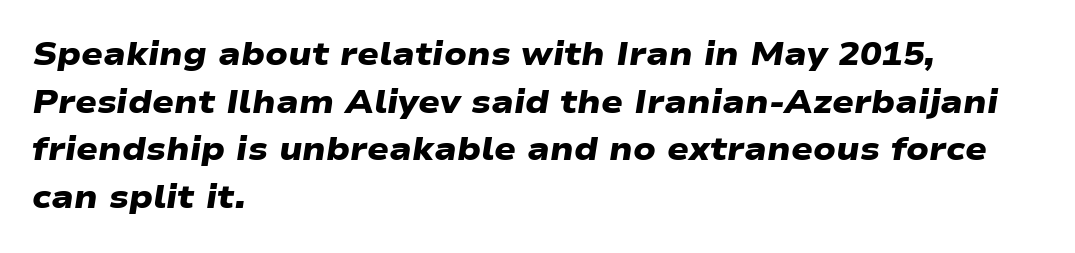
{"serif": "no", "bold": "yes", "weight": "heavy", "width": "wide", "stroke_contrast": "low", "x_height": "medium", "monospaced": "no", "underline": "no", "align": "left", "line_spacing": "normal", "line_spacing_ratio": 1.49, "letter_spacing": "normal", "letter_spacing_em": 0.0, "glyph_px": 32}
